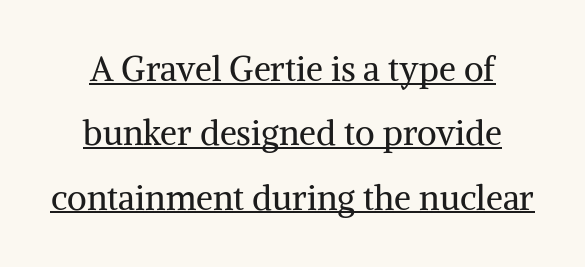
Letter spacing: default. Honestly, the underline is the first thing you notice here. Compared with a typical body face, this is equally light or lighter still. Italic: no, the glyphs are upright roman. Typographically, this falls in the serif category. Think of a printed novel: that variable character pitch is what you see here.
